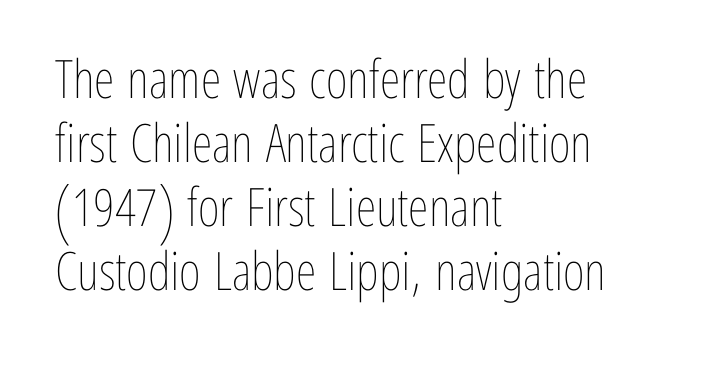
The image shows 53 px thin, condensed type, upright; set left-aligned, line spacing 1.21x, normal letter spacing, not underlined; low stroke contrast and a medium x-height.
